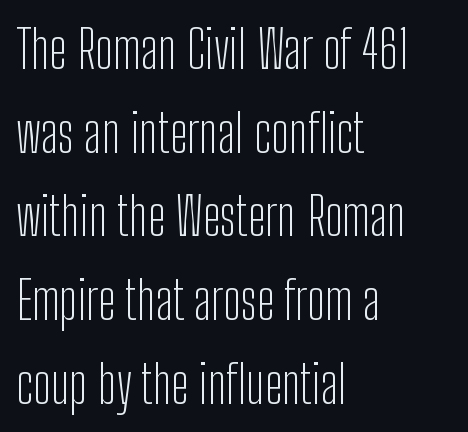
The image shows 53 px light, condensed sans-serif type, upright; set left-aligned, normal line spacing (1.58x), normal letter spacing, not underlined; low stroke contrast and a medium x-height.
